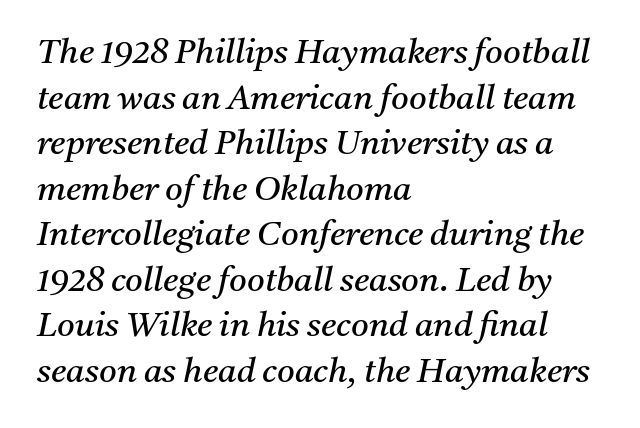
Look at the bottom of the vertical strokes: they flare into serifs here. Unmarked baselines from the first word to the last. Here the designer chose a conventional face with non-uniform glyph widths. Short note: letters normally spaced. Tall strokes in this sample are angled rather than plumb.
